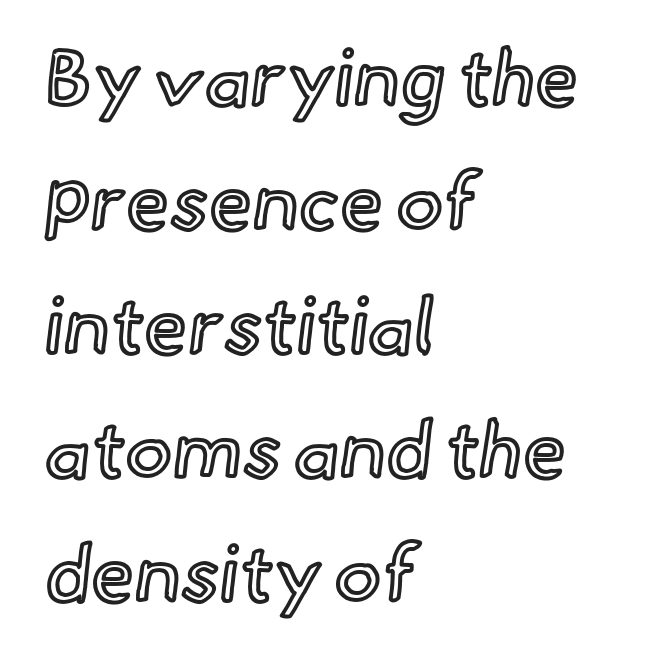
The image shows 79 px text type; set left-aligned, normal line spacing (1.57x), normal letter spacing, not underlined; a small x-height.
